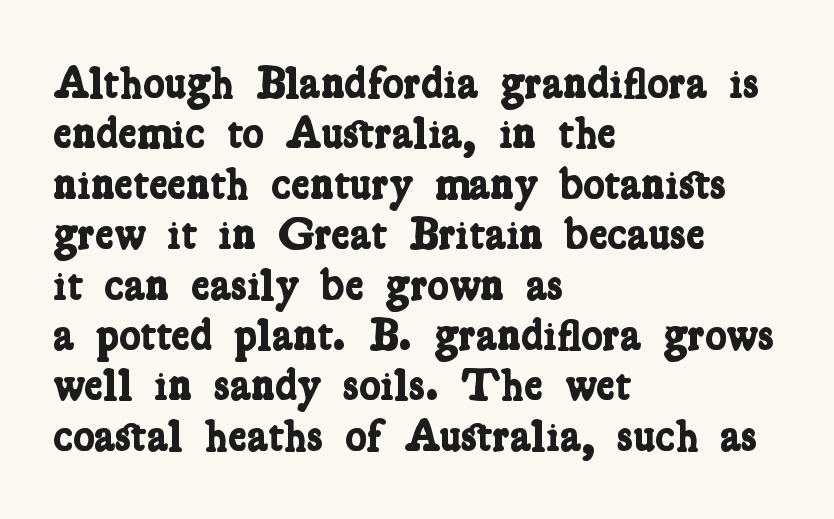
Does the leading feel generous? Not at all — it's pinched. Weight: bold. The lines in this sample share a left origin and differ only in where they stop. Spacing verdict: proportional, widths tailored to each character. Default kerning and tracking; the words read as compact shapes. Classification — serif.
